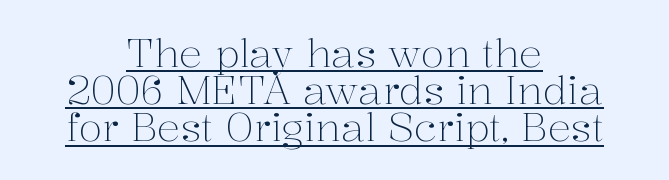
{"serif": "yes", "italic": "no", "bold": "no", "weight": "light", "width": "normal", "stroke_contrast": "medium", "x_height": "medium", "monospaced": "no", "underline": "yes", "align": "center", "line_spacing": "tight", "line_spacing_ratio": 0.95, "letter_spacing": "normal", "letter_spacing_em": 0.0, "glyph_px": 39}
